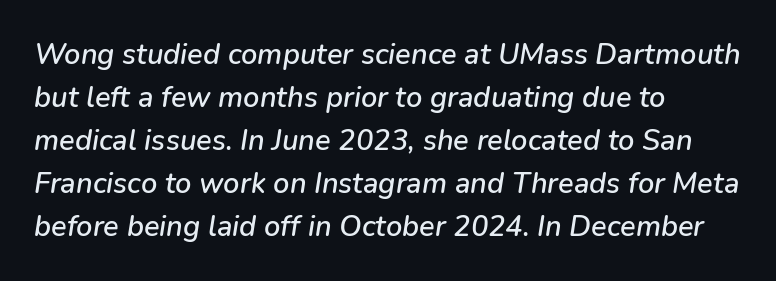
Compared with typical paragraphs, the rows here are spaced about the same. The lettering tilts uniformly, giving the passage an italic look. Inter-character spacing is left at the font's built-in metrics. Type without underlining. Do the characters align in a grid? No, the font is proportional.
